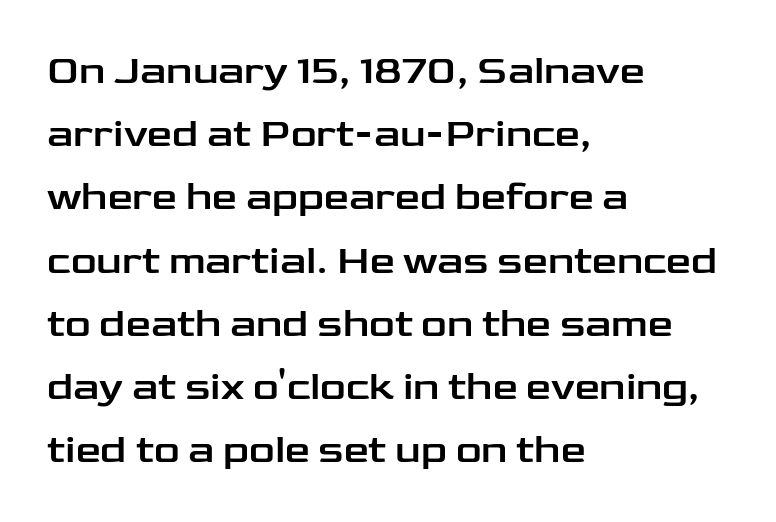
{"serif": "no", "italic": "no", "width": "wide", "stroke_contrast": "low", "x_height": "medium", "monospaced": "no", "underline": "no", "align": "left", "line_spacing": "normal", "line_spacing_ratio": 1.58, "letter_spacing": "normal", "letter_spacing_em": 0.0, "glyph_px": 40}
